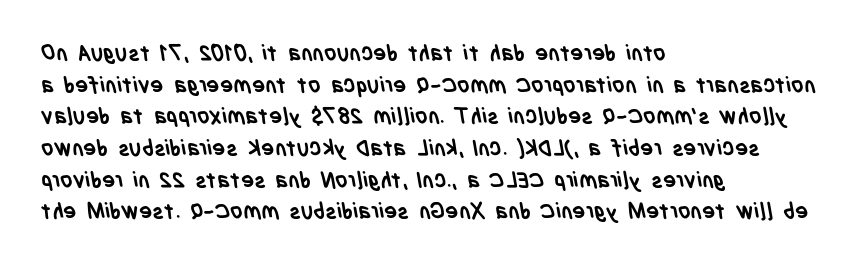
{"bold": "yes", "underline": "no", "align": "left", "line_spacing": "normal", "line_spacing_ratio": 1.44, "letter_spacing": "normal", "letter_spacing_em": 0.0, "glyph_px": 22}
